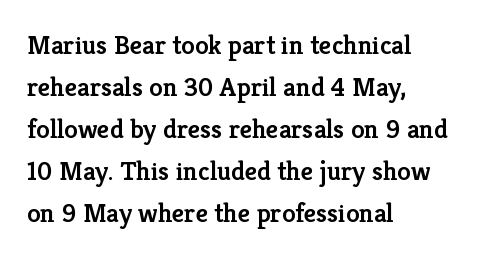
{"italic": "no", "bold": "semi", "underline": "no", "align": "left", "line_spacing": "normal", "line_spacing_ratio": 1.56, "letter_spacing": "normal", "letter_spacing_em": 0.0, "glyph_px": 27}
